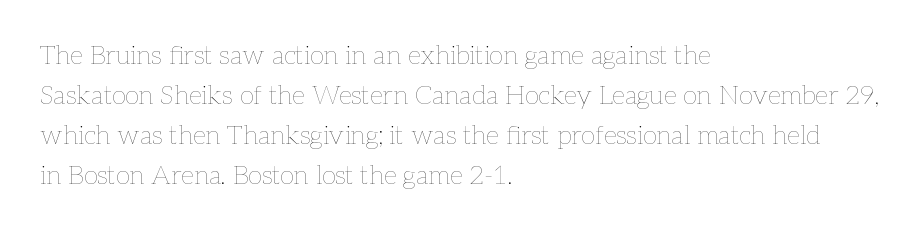
Q: Is the text bold? A: No.
Q: Is the text italic (slanted)? A: No, it is upright.
Q: Is the text underlined? A: No.
Q: How is the paragraph aligned? A: Left-aligned.
Q: Is the spacing between letters normal or unusually wide? A: Normal.
Q: Is the spacing between lines tight, normal or loose? A: Normal.
